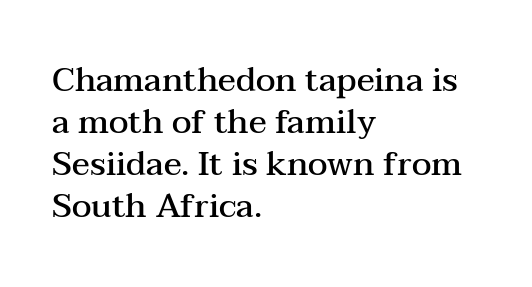
These lines sit exactly where default settings would place them. Small tapered or slab feet sit at the stroke ends, so this counts as serif. In terms of posture, this sample is upright. Decoration check: the copy has no underline.
